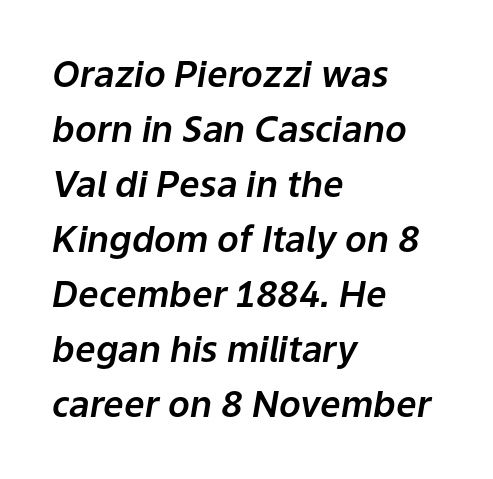
Varying glyph widths throughout — classic text-font behaviour. The typography opts for an oblique posture over an upright one. Between one letter and the next there's only the usual sliver of space. Each new line begins a customary step beneath the previous one. The typesetter chose a ragged-right arrangement here.
